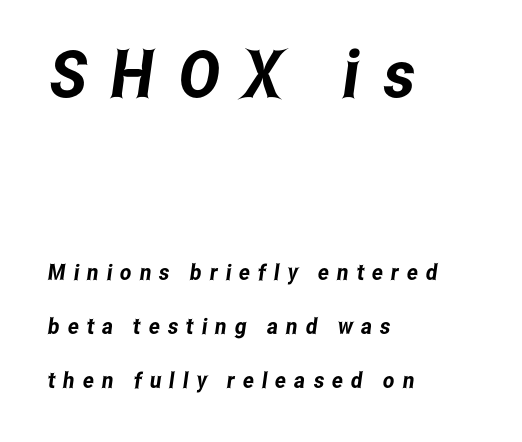
{"serif": "no", "width": "condensed", "stroke_contrast": "low", "x_height": "medium", "monospaced": "no", "underline": "no", "align": "left", "line_spacing": "loose", "line_spacing_ratio": 2.47, "letter_spacing": "wide", "letter_spacing_em": 0.36, "larger_block": "first", "size_ratio": 3.0, "glyph_px": 66}
